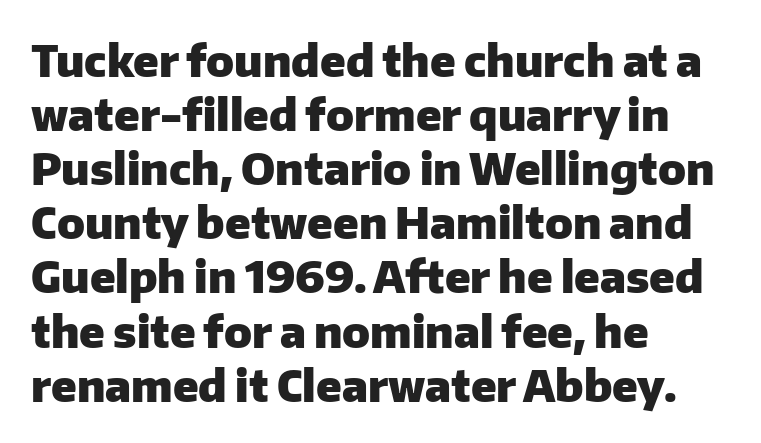
Q: Is the text bold? A: Yes.
Q: Is the text italic (slanted)? A: No, it is upright.
Q: Is the typeface a serif or a sans-serif typeface? A: Sans-serif.
Q: Is the text underlined? A: No.
Q: How is the paragraph aligned? A: Left-aligned.
Q: Is the spacing between letters normal or unusually wide? A: Normal.
Q: Width (condensed, normal, or wide)? A: Normal.
Q: Stroke contrast? A: Low.
Q: x-height? A: Medium.
Q: Monospaced? A: No.
